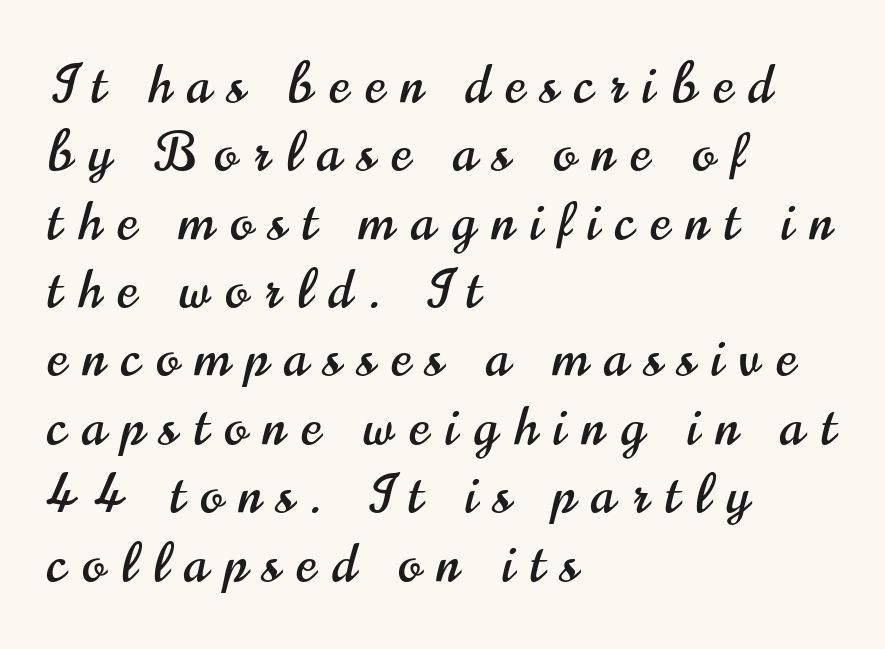
The face used here is proportionally spaced, like ordinary book or web type. Each word looks stretched out because of the extra space between its letters. This rendering uses left alignment, leaving the right contour irregular.
